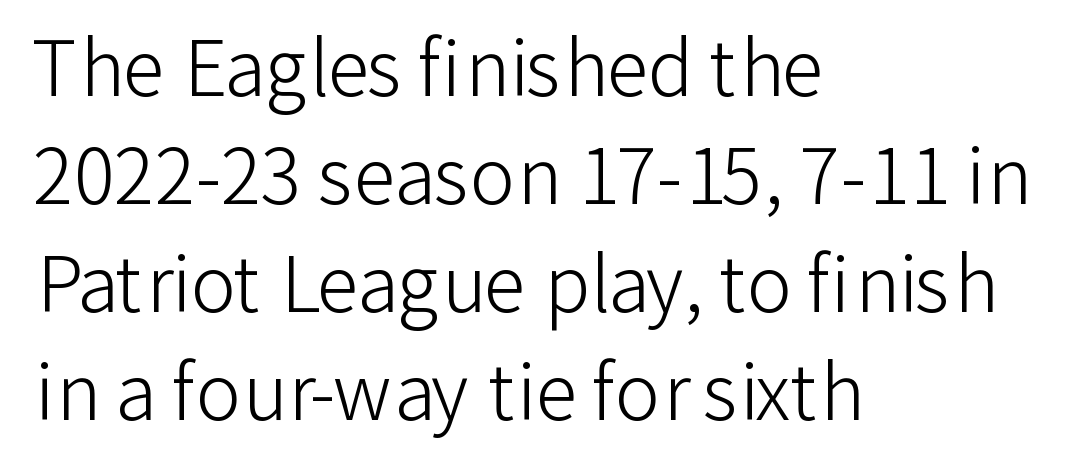
The image shows 76 px light sans-serif type, upright; set left-aligned, normal line spacing (1.42x), normal letter spacing, not underlined; low stroke contrast and a medium x-height.
